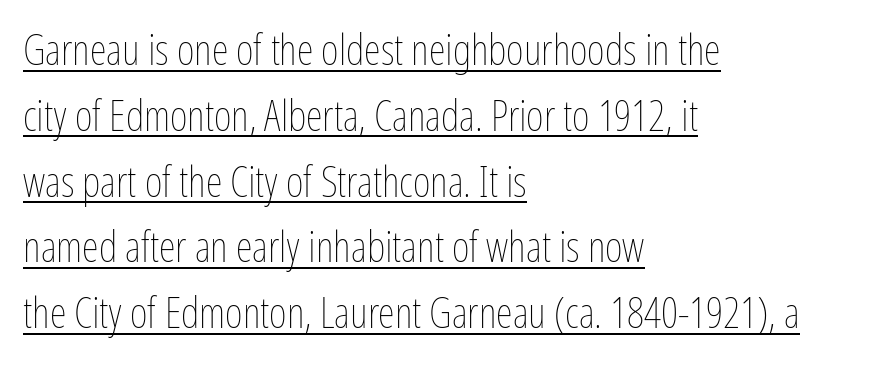
The image shows 43 px thin, condensed type, upright; set left-aligned, normal line spacing (1.53x), normal letter spacing, underlined; low stroke contrast and a medium x-height.
